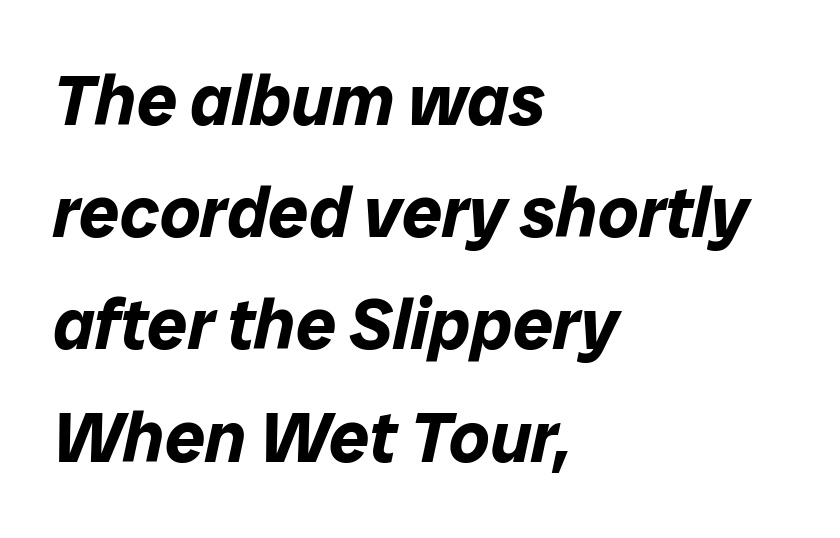
The passage shown is typed in a proportional face where columns would drift. One glance says typical: line gaps are just what's usual. Horizontally, the lines are justified to the leading edge only. The space beneath each line is pristine and unruled. The letters sit at their default tracking, neither squeezed nor spread. Bold? Absolutely — the strokes are thick and heavy.
